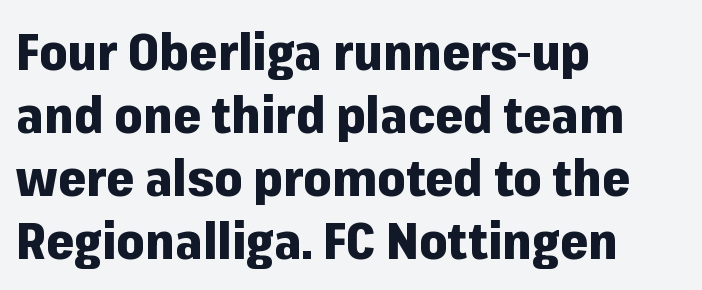
{"serif": "no", "italic": "no", "bold": "yes", "weight": "heavy", "width": "normal", "stroke_contrast": "low", "x_height": "medium", "monospaced": "no", "underline": "no", "align": "left", "line_spacing": "normal", "line_spacing_ratio": 1.26, "letter_spacing": "normal", "letter_spacing_em": 0.0, "glyph_px": 50}
